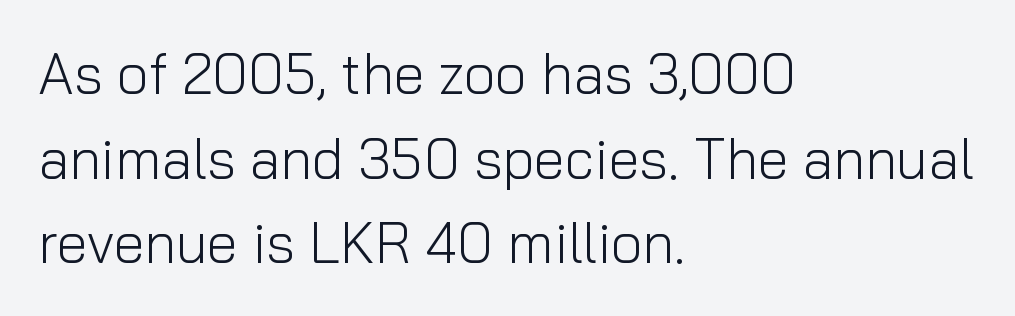
The image shows 56 px light sans-serif type, upright; set left-aligned, normal line spacing (1.51x), normal letter spacing, not underlined; low stroke contrast and a medium x-height.
